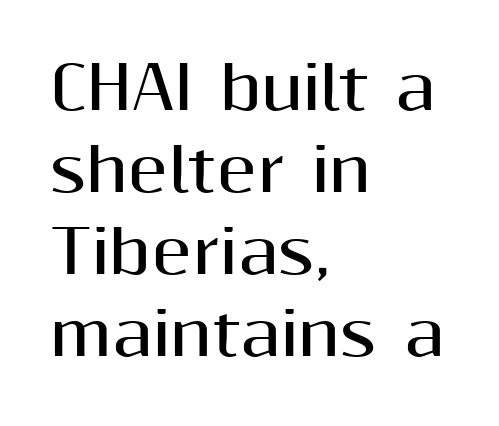
Q: Is the text bold? A: Yes.
Q: Is the text italic (slanted)? A: No, it is upright.
Q: Is the typeface a serif or a sans-serif typeface? A: Sans-serif.
Q: Is the text underlined? A: No.
Q: How is the paragraph aligned? A: Left-aligned.
Q: Is the spacing between letters normal or unusually wide? A: Normal.
Q: Is the spacing between lines tight, normal or loose? A: Normal.
Q: Width (condensed, normal, or wide)? A: Normal.
Q: Stroke contrast? A: Medium.
Q: x-height? A: Medium.
Q: Monospaced? A: No.
